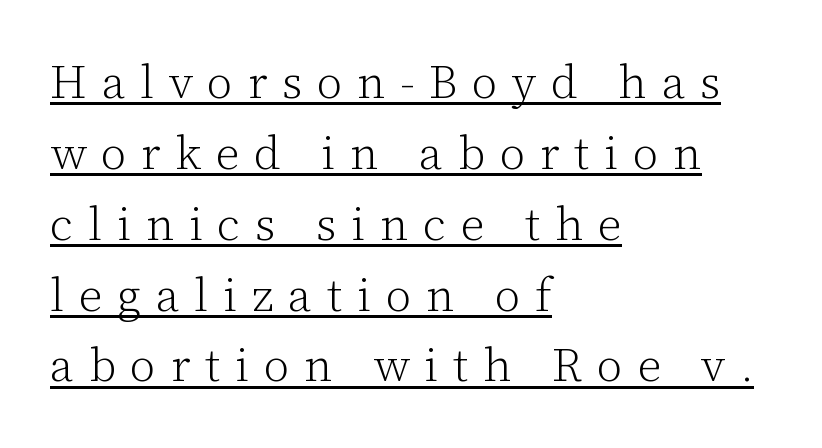
The image shows 46 px light serif type, upright; set left-aligned, normal line spacing (1.54x), unusually wide letter spacing (+0.32 em), underlined; low stroke contrast and a medium x-height.
